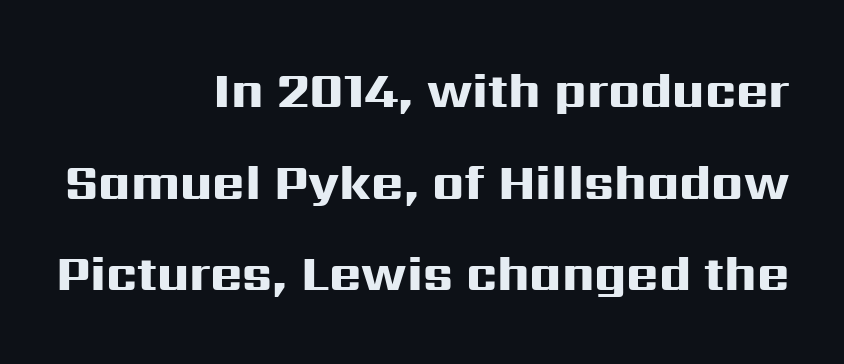
{"serif": "no", "italic": "no", "bold": "yes", "weight": "heavy", "width": "wide", "stroke_contrast": "high", "x_height": "medium", "monospaced": "no", "underline": "no", "align": "right", "line_spacing_ratio": 1.87, "letter_spacing": "normal", "letter_spacing_em": 0.0, "glyph_px": 49}
